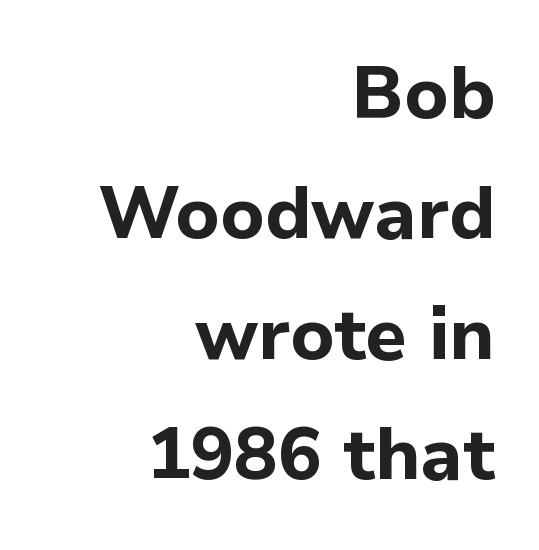
{"serif": "no", "italic": "no", "bold": "yes", "weight": "bold", "width": "normal", "stroke_contrast": "low", "x_height": "medium", "monospaced": "no", "underline": "no", "align": "right", "line_spacing": "normal", "line_spacing_ratio": 1.65, "letter_spacing": "normal", "letter_spacing_em": 0.0, "glyph_px": 73}
